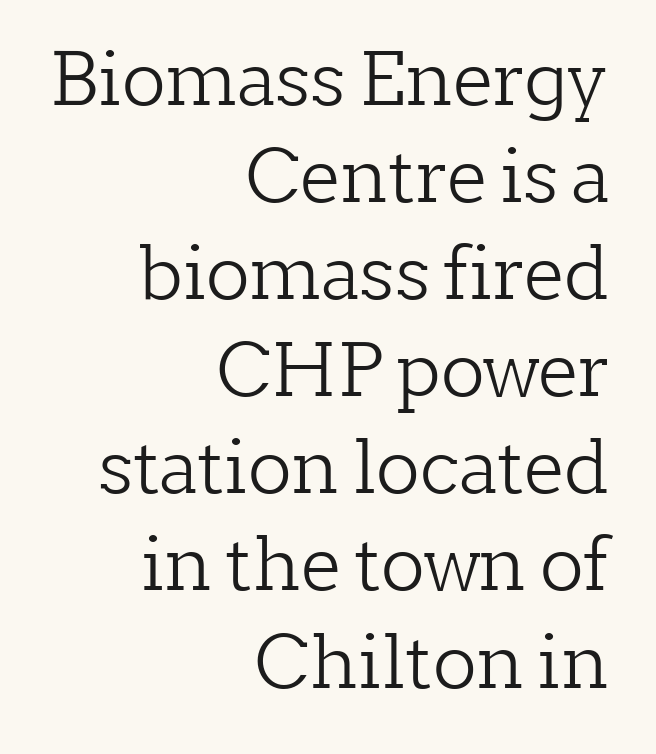
Check where the strokes stop: tiny serifs finish them off. Think standard paragraph weight, or any step lighter than that. The passage shown has conventional tracking throughout. Line endings align vertically; line beginnings do not.
